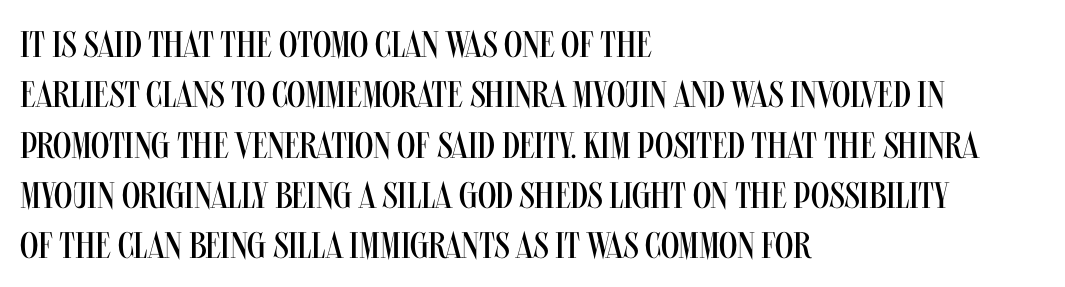
{"serif": "no", "italic": "no", "bold": "no", "weight": "regular", "width": "condensed", "stroke_contrast": "medium", "x_height": "large", "monospaced": "no", "underline": "no", "align": "left", "line_spacing": "normal", "line_spacing_ratio": 1.36, "letter_spacing": "normal", "letter_spacing_em": 0.0, "glyph_px": 37}
